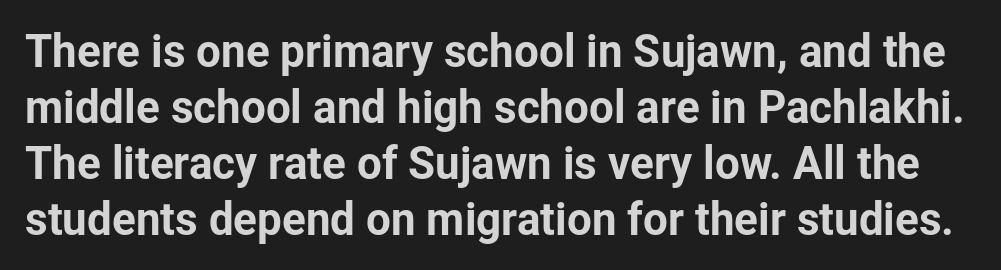
The image shows 44 px sans-serif type, upright; set normal line spacing (1.27x), normal letter spacing, not underlined; low stroke contrast and a medium x-height.
